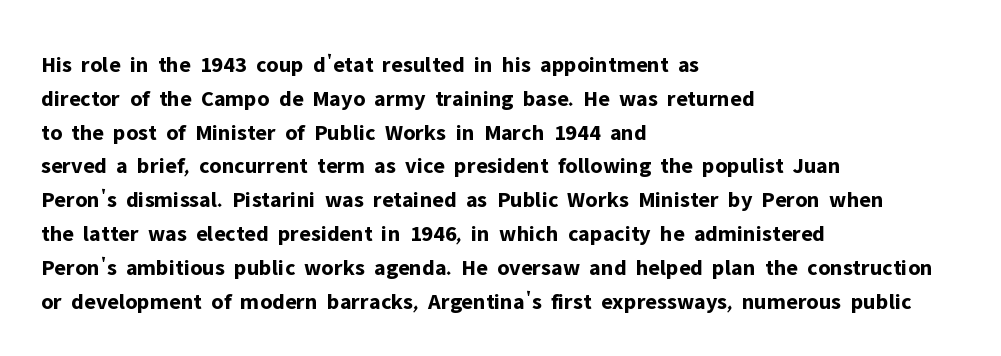
Q: Is the text bold? A: Yes.
Q: Is the text italic (slanted)? A: No, it is upright.
Q: Is the text underlined? A: No.
Q: How is the paragraph aligned? A: Left-aligned.
Q: Is the spacing between letters normal or unusually wide? A: Normal.
Q: Is the spacing between lines tight, normal or loose? A: Normal.
